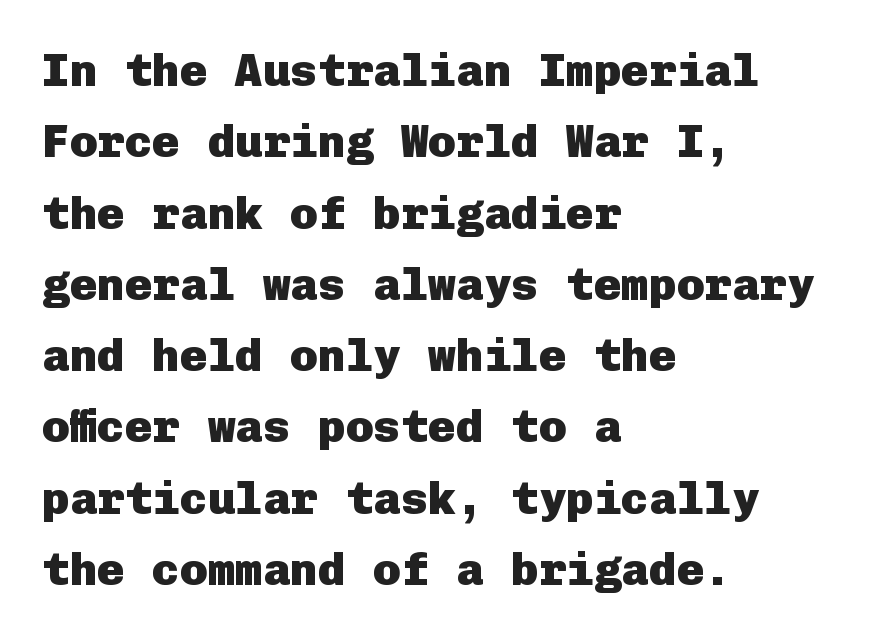
The image shows 46 px heavy sans-serif type, upright; set left-aligned, normal line spacing (1.55x), normal letter spacing, not underlined; low stroke contrast and a medium x-height.
